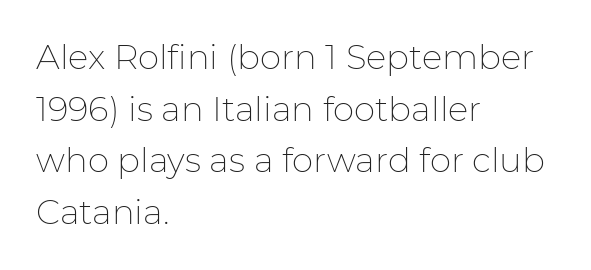
Q: Is the text bold? A: No.
Q: Is the text italic (slanted)? A: No, it is upright.
Q: Is the typeface a serif or a sans-serif typeface? A: Sans-serif.
Q: Is the text underlined? A: No.
Q: How is the paragraph aligned? A: Left-aligned.
Q: Is the spacing between letters normal or unusually wide? A: Normal.
Q: Is the spacing between lines tight, normal or loose? A: Normal.
Q: Width (condensed, normal, or wide)? A: Normal.
Q: Stroke contrast? A: Low.
Q: x-height? A: Medium.
Q: Monospaced? A: No.
